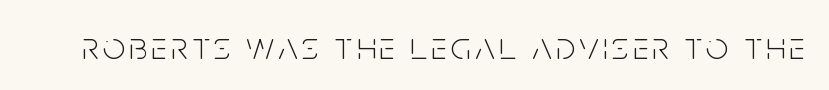
Q: Is the text bold? A: No.
Q: Is the text italic (slanted)? A: No, it is upright.
Q: Is the typeface a serif or a sans-serif typeface? A: Sans-serif.
Q: Is the text underlined? A: No.
Q: Width (condensed, normal, or wide)? A: Condensed.
Q: Stroke contrast? A: Low.
Q: x-height? A: Large.
Q: Monospaced? A: No.
